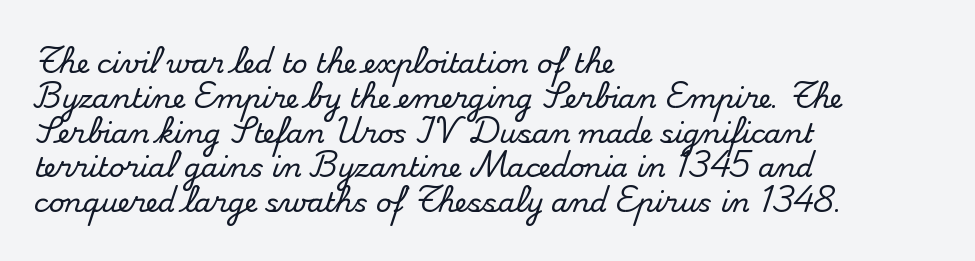
{"underline": "no", "align": "left", "line_spacing": "normal", "line_spacing_ratio": 1.29, "letter_spacing": "normal", "letter_spacing_em": 0.0, "glyph_px": 27}
